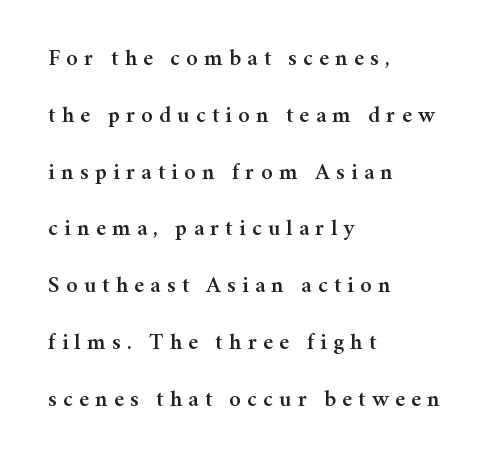
{"italic": "no", "underline": "no", "align": "left", "line_spacing": "loose", "line_spacing_ratio": 2.47, "letter_spacing": "wide", "letter_spacing_em": 0.27, "glyph_px": 23}
